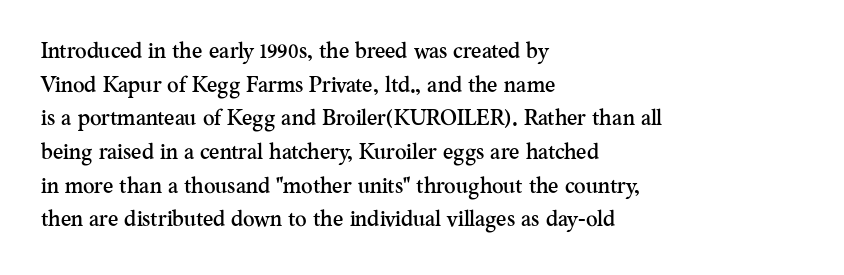
{"italic": "no", "underline": "no", "align": "left", "line_spacing": "normal", "line_spacing_ratio": 1.53, "letter_spacing": "normal", "letter_spacing_em": 0.0, "glyph_px": 22}
